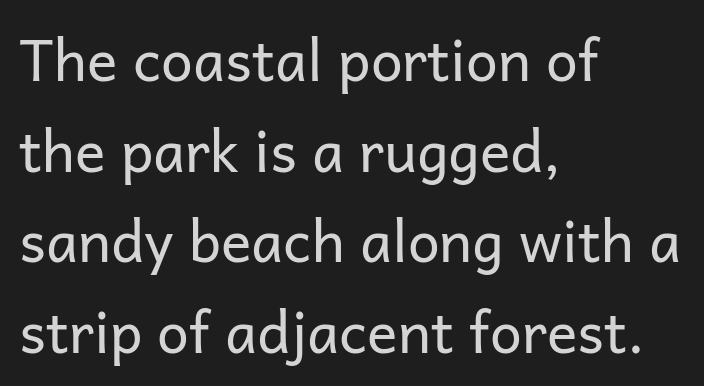
The image shows 57 px regular-weight sans-serif type, upright; set left-aligned, normal line spacing (1.59x), normal letter spacing, not underlined; low stroke contrast and a medium x-height.
